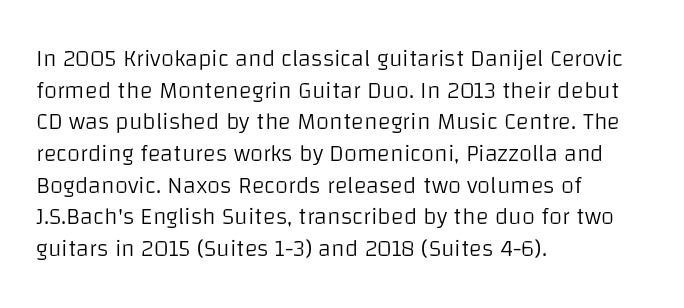
The image shows 24 px text type, upright; set left-aligned, normal line spacing (1.32x), normal letter spacing, not underlined.
